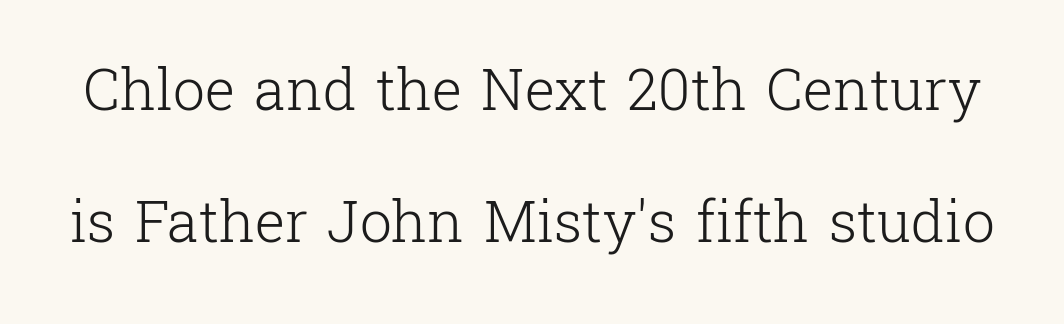
Q: Is the text bold? A: No.
Q: Is the text italic (slanted)? A: No, it is upright.
Q: Is the typeface a serif or a sans-serif typeface? A: Serif.
Q: Is the text underlined? A: No.
Q: Is the spacing between letters normal or unusually wide? A: Normal.
Q: Is the spacing between lines tight, normal or loose? A: Loose.
Q: Width (condensed, normal, or wide)? A: Normal.
Q: Stroke contrast? A: Low.
Q: x-height? A: Medium.
Q: Monospaced? A: No.
